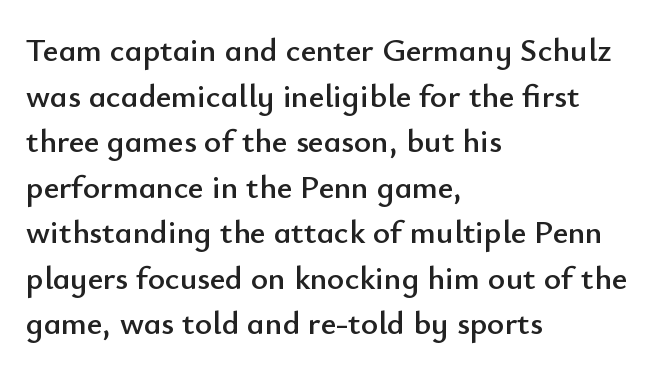
Q: Is the text italic (slanted)? A: No, it is upright.
Q: Is the typeface a serif or a sans-serif typeface? A: Sans-serif.
Q: Is the text underlined? A: No.
Q: How is the paragraph aligned? A: Left-aligned.
Q: Is the spacing between letters normal or unusually wide? A: Normal.
Q: Is the spacing between lines tight, normal or loose? A: Normal.
Q: Width (condensed, normal, or wide)? A: Normal.
Q: Stroke contrast? A: Low.
Q: x-height? A: Small.
Q: Monospaced? A: No.
